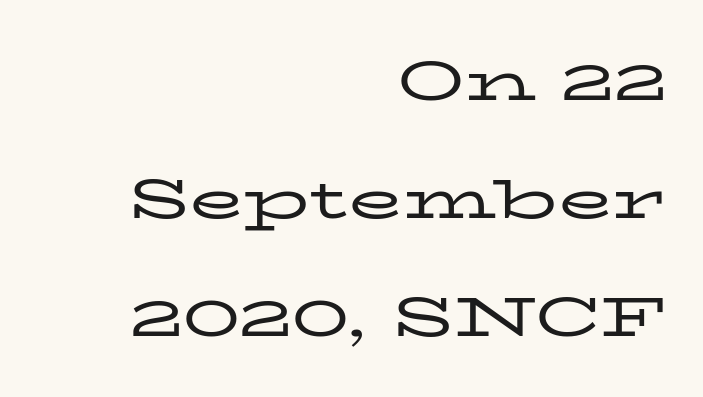
{"serif": "yes", "italic": "no", "bold": "no", "weight": "regular", "width": "wide", "stroke_contrast": "low", "x_height": "medium", "monospaced": "no", "underline": "no", "align": "right", "line_spacing": "loose", "line_spacing_ratio": 2.11, "letter_spacing": "normal", "letter_spacing_em": 0.0, "glyph_px": 56}
